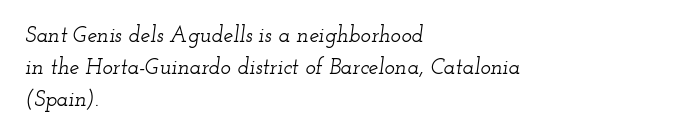
{"italic": "yes", "lean": "right", "slant_degrees": 12, "underline": "no", "align": "left", "line_spacing": "normal", "line_spacing_ratio": 1.46, "letter_spacing": "normal", "letter_spacing_em": 0.0, "glyph_px": 22}
